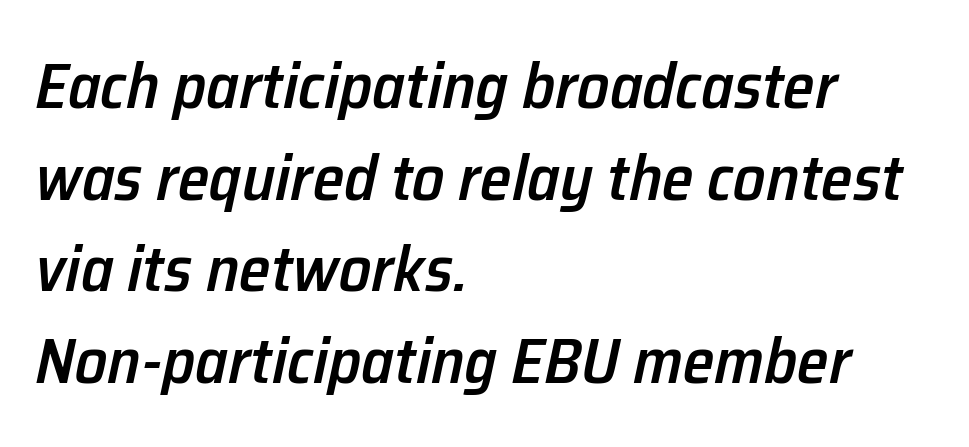
Q: Is the text bold? A: Semi-bold.
Q: Is the text italic (slanted)? A: Yes, it leans right by about 12 degrees.
Q: Is the text underlined? A: No.
Q: How is the paragraph aligned? A: Left-aligned.
Q: Is the spacing between letters normal or unusually wide? A: Normal.
Q: Is the spacing between lines tight, normal or loose? A: Normal.
Q: Width (condensed, normal, or wide)? A: Normal.
Q: Stroke contrast? A: Low.
Q: x-height? A: Medium.
Q: Monospaced? A: No.
